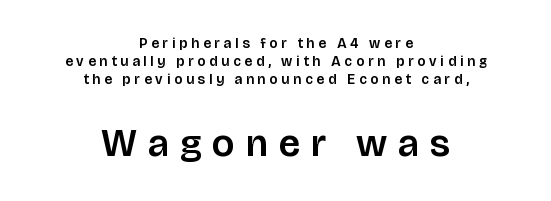
Q: Is the text italic (slanted)? A: No, it is upright.
Q: Is the typeface a serif or a sans-serif typeface? A: Sans-serif.
Q: Is the text underlined? A: No.
Q: How is the paragraph aligned? A: Centered.
Q: Is the spacing between letters normal or unusually wide? A: Unusually wide.
Q: Is the spacing between lines tight, normal or loose? A: Normal.
Q: Which block of text is set in a larger size, the first (top) or the second (bottom)? A: The second (bottom) one.
Q: Width (condensed, normal, or wide)? A: Normal.
Q: Stroke contrast? A: Low.
Q: x-height? A: Large.
Q: Monospaced? A: No.
